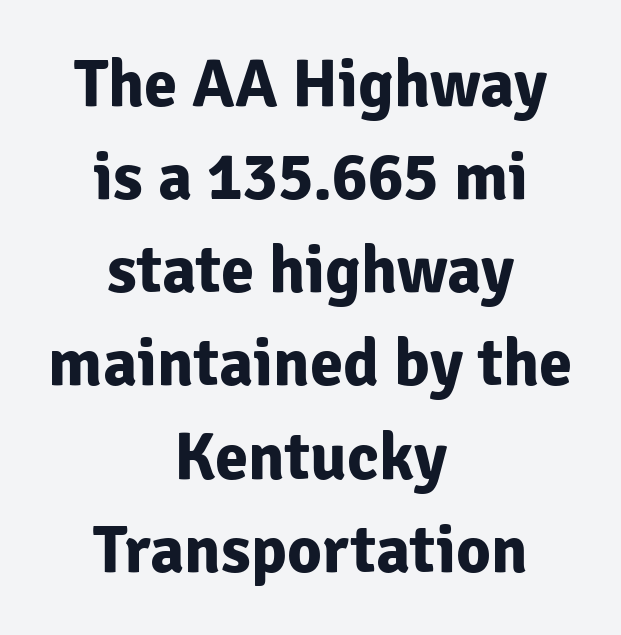
Nothing sits at the stroke ends, so this counts as sans-serif. In terms of posture, this sample is upright. Clear beneath every line of the passage. The letters advance in unequal steps, a hallmark of proportional type. The whitespace from short lines is split evenly between both sides.
